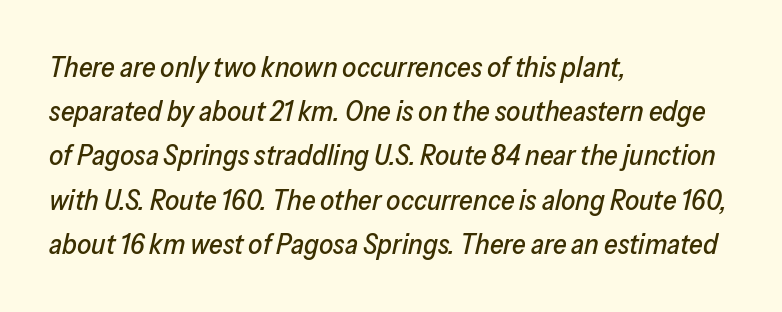
Clear beneath every line of the passage. Every row of glyphs begins at an identical x-position on the left. Think of a printed novel: that variable character pitch is what you see here. An italicized treatment has been applied to the whole sample. This sample keeps an unexceptional amount of space between lines. Tracking here is standard; glyphs follow each other at the usual distance.
